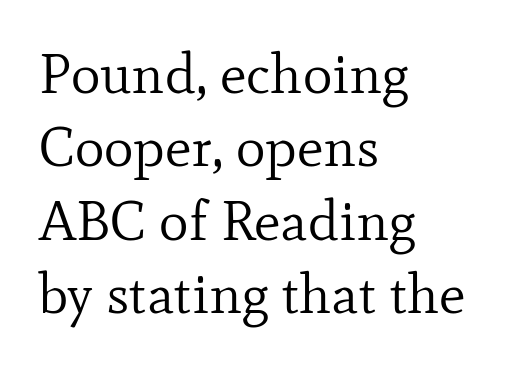
The image shows 56 px regular-weight serif type, upright; set left-aligned, normal line spacing (1.31x), normal letter spacing, not underlined; low stroke contrast and a small x-height.
